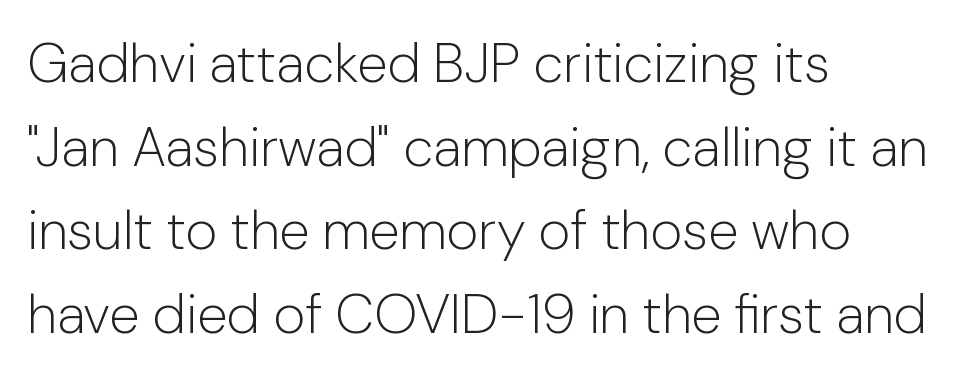
The image shows 55 px light sans-serif type, upright; set left-aligned, normal line spacing (1.52x), normal letter spacing, not underlined; low stroke contrast and a medium x-height.
